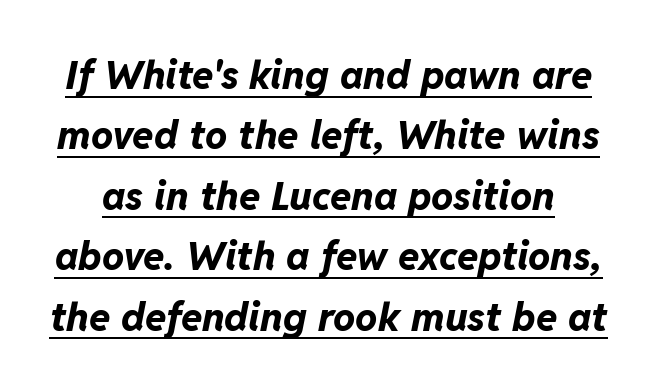
The image shows 39 px bold type, italic (leaning right); set normal line spacing (1.55x), normal letter spacing, underlined; low stroke contrast and a medium x-height.
